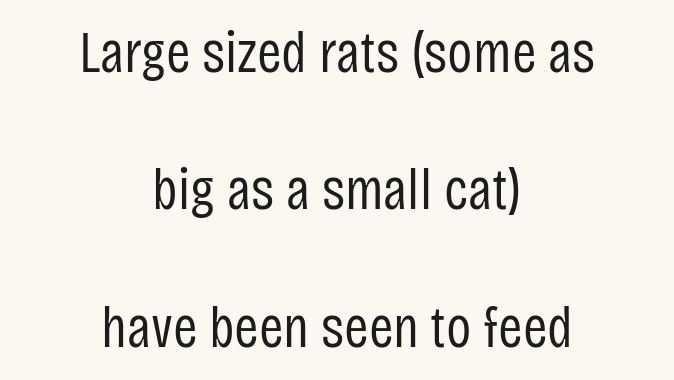
Think of a printed novel: that variable character pitch is what you see here. Letters have the restrained weight of plain body copy at most. Rule under the text: the space is simply empty. Line starts and ends both wander, symmetrically.
